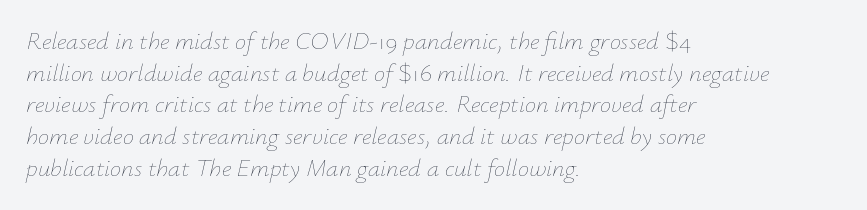
Q: Is the text bold? A: No.
Q: Is the text italic (slanted)? A: Yes, it leans right by about 12 degrees.
Q: Is the text underlined? A: No.
Q: How is the paragraph aligned? A: Left-aligned.
Q: Is the spacing between letters normal or unusually wide? A: Normal.
Q: Is the spacing between lines tight, normal or loose? A: Normal.
